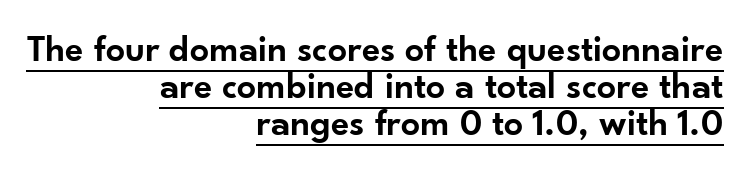
{"serif": "no", "italic": "no", "bold": "semi", "weight": "semibold", "width": "normal", "stroke_contrast": "low", "x_height": "small", "monospaced": "no", "underline": "yes", "align": "right", "line_spacing": "tight", "line_spacing_ratio": 0.97, "letter_spacing": "normal", "letter_spacing_em": 0.0, "glyph_px": 38}
